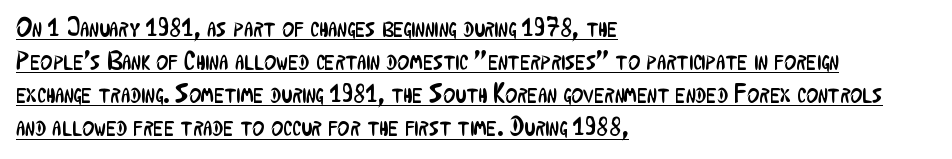
{"italic": "no", "bold": "no", "underline": "yes", "align": "left", "line_spacing": "normal", "line_spacing_ratio": 1.27, "letter_spacing": "normal", "letter_spacing_em": 0.0, "glyph_px": 26}
